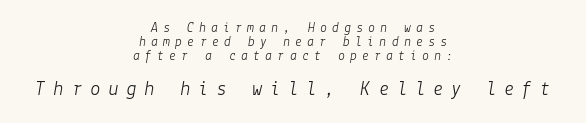
Q: Is the text bold? A: No.
Q: Is the text italic (slanted)? A: Yes, it leans right by about 9 degrees.
Q: Is the text underlined? A: No.
Q: How is the paragraph aligned? A: Centered.
Q: Is the spacing between letters normal or unusually wide? A: Unusually wide.
Q: Is the spacing between lines tight, normal or loose? A: Tight.
Q: Which block of text is set in a larger size, the first (top) or the second (bottom)? A: The second (bottom) one.
